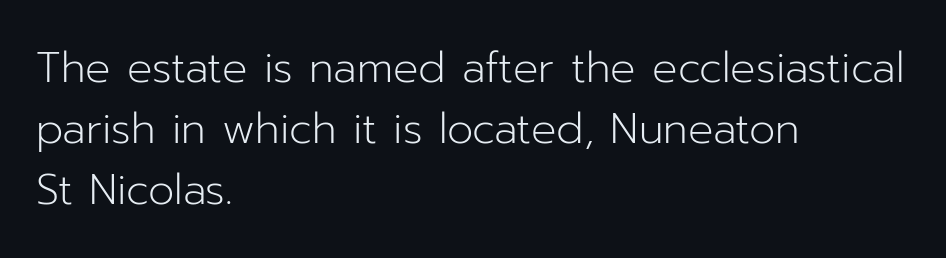
Q: Is the text bold? A: No.
Q: Is the text italic (slanted)? A: No, it is upright.
Q: Is the typeface a serif or a sans-serif typeface? A: Sans-serif.
Q: Is the text underlined? A: No.
Q: How is the paragraph aligned? A: Left-aligned.
Q: Is the spacing between letters normal or unusually wide? A: Normal.
Q: Is the spacing between lines tight, normal or loose? A: Normal.
Q: Width (condensed, normal, or wide)? A: Normal.
Q: Stroke contrast? A: Low.
Q: x-height? A: Medium.
Q: Monospaced? A: No.
